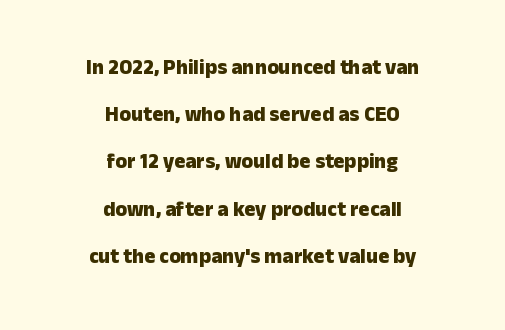
{"italic": "no", "bold": "yes", "underline": "no", "align": "center", "line_spacing": "loose", "line_spacing_ratio": 2.25, "letter_spacing": "normal", "letter_spacing_em": 0.0, "glyph_px": 21}
